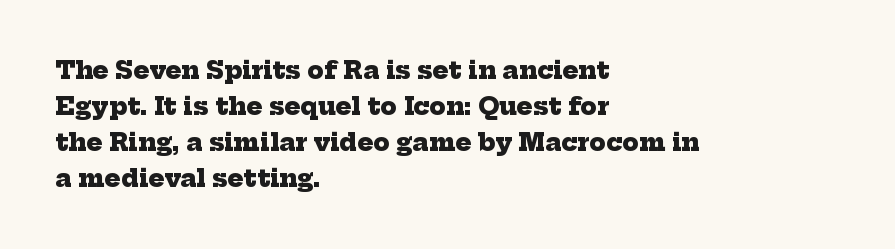
Q: Is the text bold? A: Yes.
Q: Is the text underlined? A: No.
Q: How is the paragraph aligned? A: Left-aligned.
Q: Is the spacing between letters normal or unusually wide? A: Normal.
Q: Is the spacing between lines tight, normal or loose? A: Normal.
